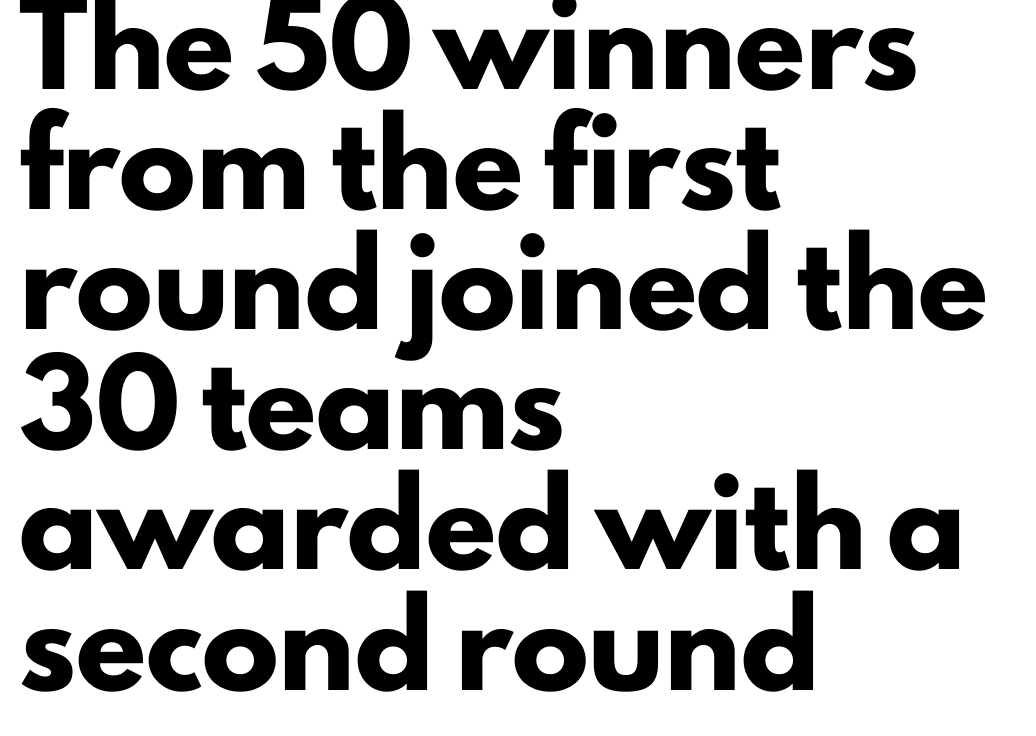
{"serif": "no", "italic": "no", "bold": "yes", "weight": "heavy", "width": "normal", "stroke_contrast": "low", "x_height": "small", "monospaced": "no", "underline": "no", "align": "left", "line_spacing": "normal", "line_spacing_ratio": 1.56, "letter_spacing": "normal", "letter_spacing_em": 0.0, "glyph_px": 77}
